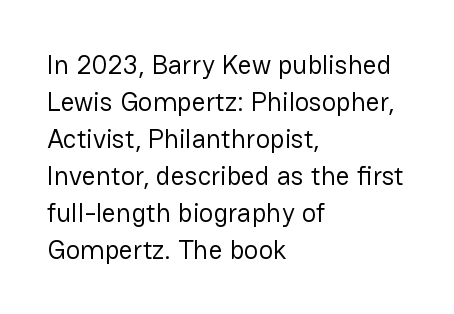
Reading down the block, your eye returns to a fixed left position each line. Tall strokes in this sample are plumb rather than angled. The rendering uses a moderate line-height, typical for paragraphs. This is not heavy type; no bold has been used. Any mark beneath the type? The region is blank. Each word holds together tightly as a unit, with standard inter-letter gaps.
